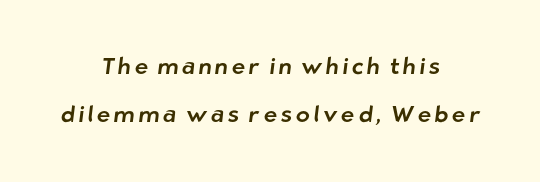
Check under the words: just untouched page. Visually the block forms a symmetrical silhouette, jagged on both flanks. This sample trades compactness for vertical openness between lines.
